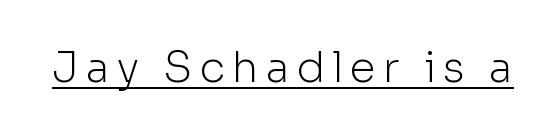
The image shows 42 px light sans-serif type, upright; set underlined; low stroke contrast and a medium x-height.
